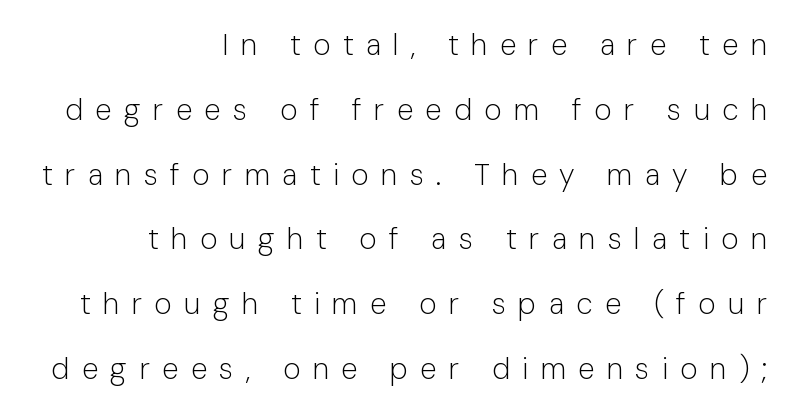
The image shows 30 px light sans-serif type, upright; set right-aligned, loose line spacing (2.16x), unusually wide letter spacing (+0.41 em), not underlined; low stroke contrast and a medium x-height.
